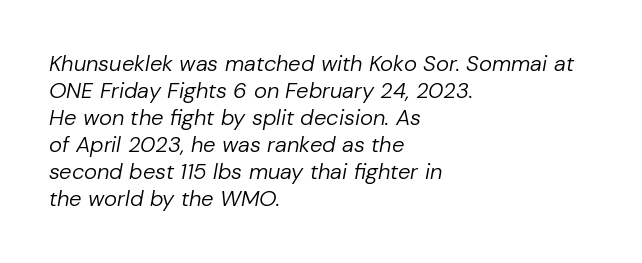
The image shows 22 px text type, italic (leaning right); set left-aligned, line spacing 1.23x, normal letter spacing, not underlined.
